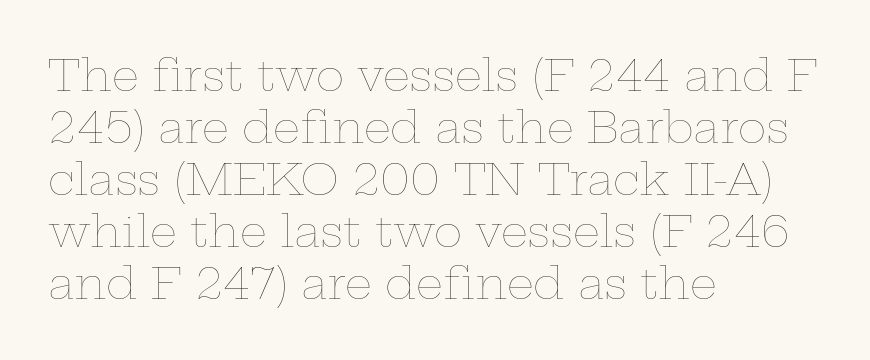
The rendering uses natural spacing where letterforms have individual widths. There is no visible air inserted between adjacent glyphs. The letterforms sit at book weight or below. Upright lettering throughout.
